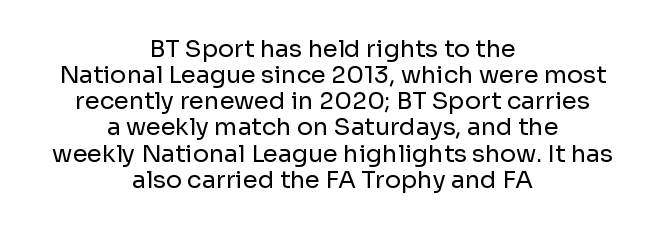
Q: Is the text bold? A: No.
Q: Is the text italic (slanted)? A: No, it is upright.
Q: Is the text underlined? A: No.
Q: How is the paragraph aligned? A: Centered.
Q: Is the spacing between letters normal or unusually wide? A: Normal.
Q: Is the spacing between lines tight, normal or loose? A: Tight.
